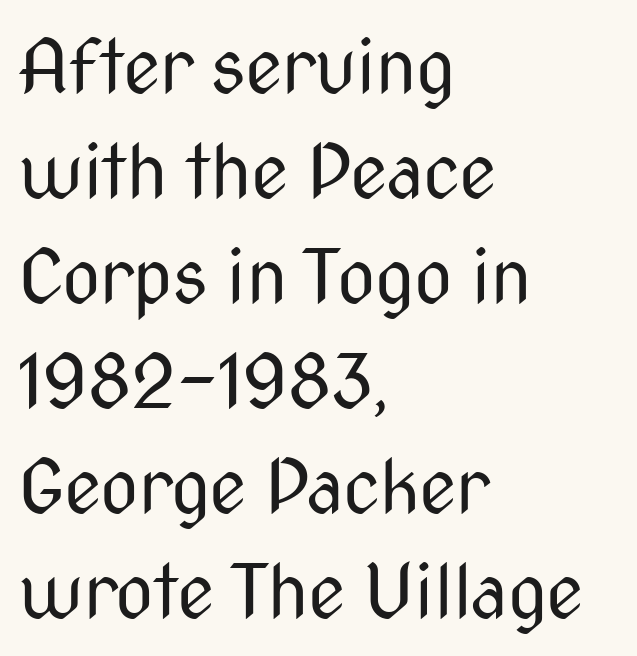
Between one letter and the next there's only the usual sliver of space. Is this a fixed-width face? No — the glyphs have proportional, varying widths. Quick note: underline off. Which margin do the lines hug? The left one — the right edge is uneven. No chunkiness to these letters — they're not bold.
